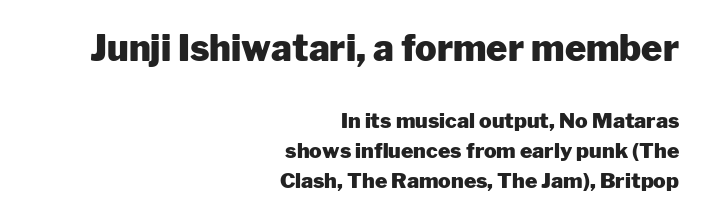
The image shows 36 px heavy sans-serif type, upright; set right-aligned, normal line spacing (1.44x), normal letter spacing, not underlined; the first (top) block is 1.71x larger; low stroke contrast and a medium x-height.
